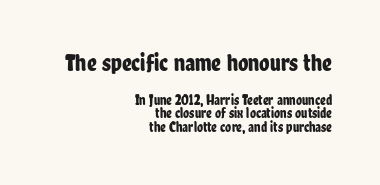
{"italic": "no", "underline": "no", "align": "right", "line_spacing": "tight", "line_spacing_ratio": 0.98, "letter_spacing": "normal", "letter_spacing_em": 0.0, "larger_block": "first", "size_ratio": 1.71, "glyph_px": 24}
